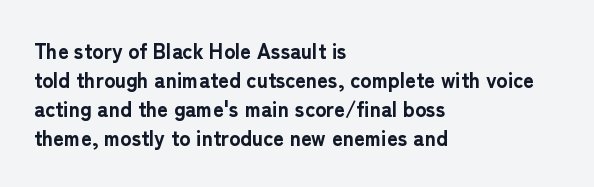
The image shows 21 px bold type, upright; set left-aligned, normal line spacing (1.38x), normal letter spacing, not underlined.
